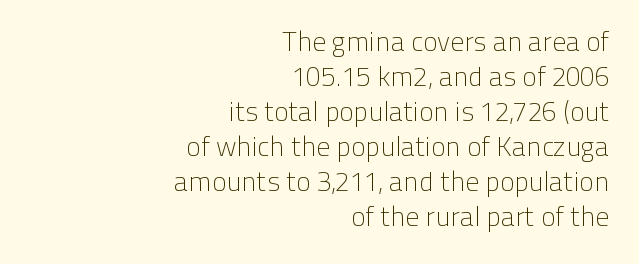
Q: Is the text bold? A: No.
Q: Is the text italic (slanted)? A: No, it is upright.
Q: Is the text underlined? A: No.
Q: How is the paragraph aligned? A: Right-aligned.
Q: Is the spacing between letters normal or unusually wide? A: Normal.
Q: Is the spacing between lines tight, normal or loose? A: Normal.
